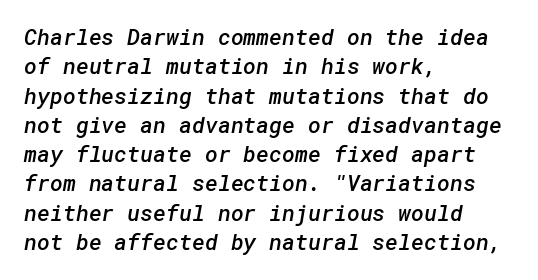
The image shows 22 px text type; set left-aligned, normal line spacing (1.33x), normal letter spacing, not underlined.
